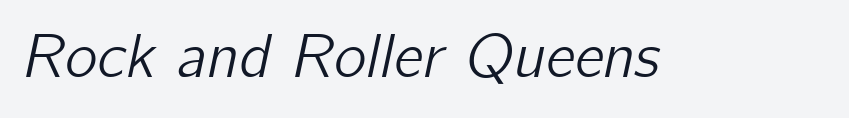
Q: Is the text italic (slanted)? A: Yes, it leans right by about 12 degrees.
Q: Is the text underlined? A: No.
Q: Is the spacing between letters normal or unusually wide? A: Normal.
Q: Width (condensed, normal, or wide)? A: Normal.
Q: Stroke contrast? A: Low.
Q: x-height? A: Medium.
Q: Monospaced? A: No.
